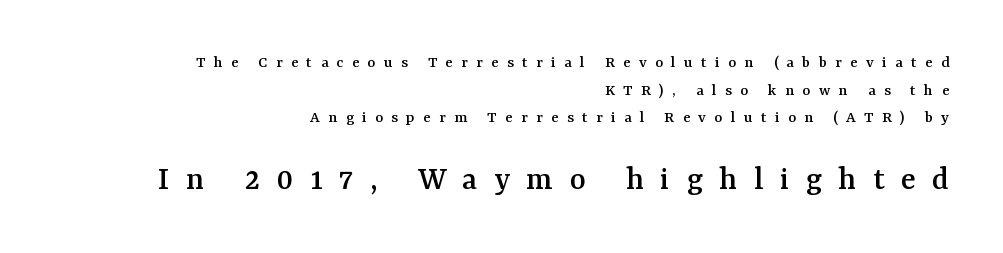
The image shows 34 px serif type, upright; set right-aligned, normal line spacing (1.62x), unusually wide letter spacing (+0.49 em), not underlined; the second (bottom) block is 2.0x larger; medium stroke contrast and a medium x-height.
